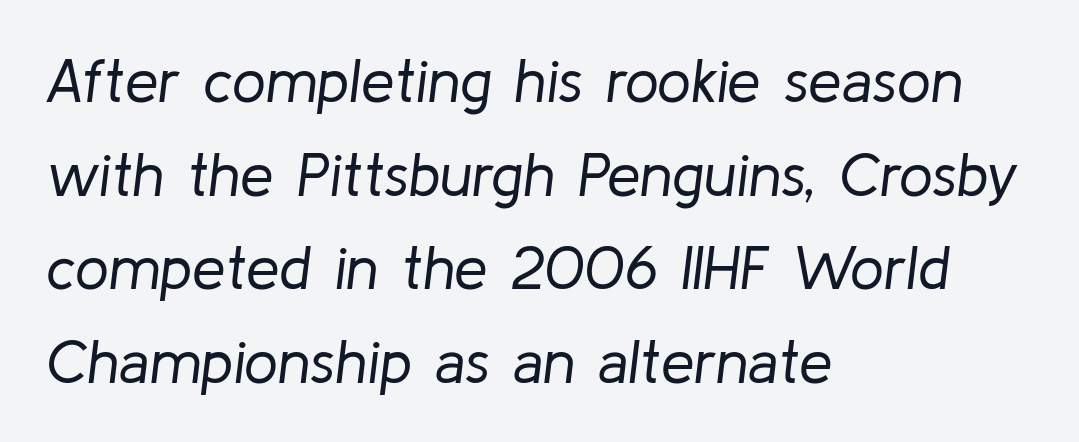
The image shows 60 px regular-weight type, italic (leaning right); set left-aligned, normal line spacing (1.56x), normal letter spacing, not underlined; low stroke contrast and a medium x-height.
